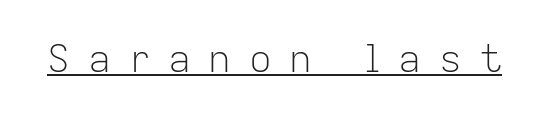
These lines are rendered in a variable-pitch font. Glyph-to-glyph distance is far greater than everyday printed text. A light-to-regular cut is what we see here. Does the lettering tilt? It doesn't — this is upright. Descenders here cross a horizontal rule under the line.
